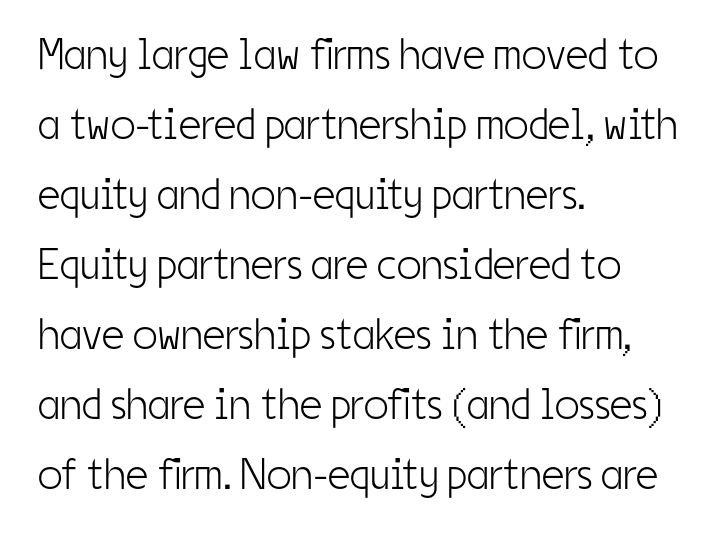
Counters stay open thanks to moderate or lighter strokes. The rendering uses natural spacing where letterforms have individual widths. The space directly below the letters is spotless. If you drew a line through each stem, it would be perfectly vertical. Regarding leading, the lines here are spaced in the standard way. The letterforms sit shoulder to shoulder at normal distance.
